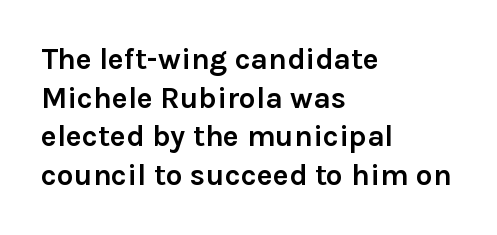
The image shows 30 px semibold sans-serif type, upright; set left-aligned, normal line spacing (1.29x), normal letter spacing, not underlined; low stroke contrast and a medium x-height.
